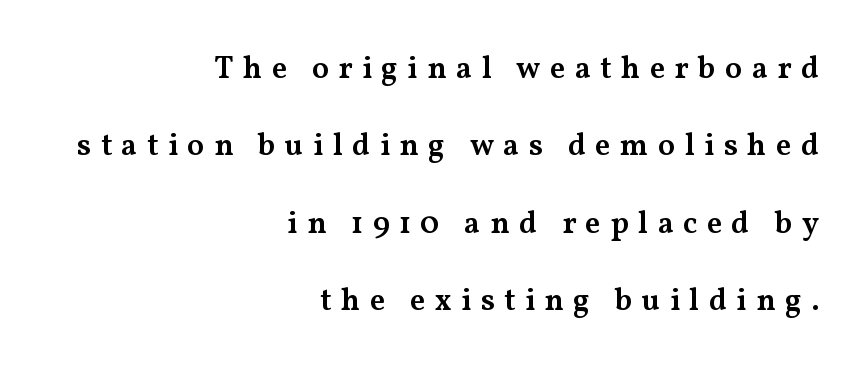
{"serif": "yes", "italic": "no", "bold": "semi", "weight": "semibold", "width": "wide", "stroke_contrast": "medium", "x_height": "medium", "monospaced": "no", "underline": "no", "align": "right", "line_spacing": "loose", "line_spacing_ratio": 2.5, "letter_spacing": "wide", "letter_spacing_em": 0.3, "glyph_px": 31}
